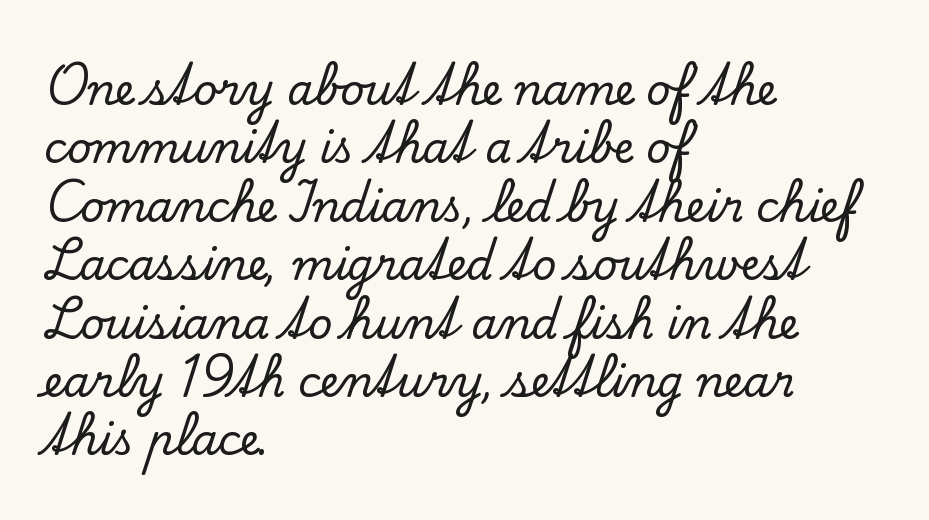
{"serif": "yes", "width": "normal", "stroke_contrast": "low", "x_height": "small", "monospaced": "no", "underline": "no", "align": "left", "line_spacing": "normal", "line_spacing_ratio": 1.39, "letter_spacing": "normal", "letter_spacing_em": 0.0, "glyph_px": 42}
